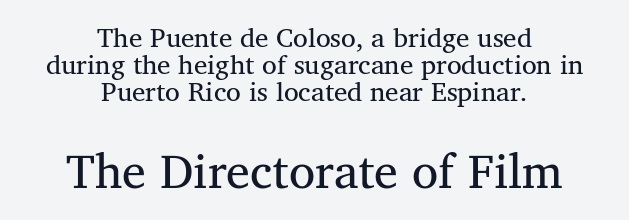
The image shows 48 px regular-weight serif type, upright; set centered, tight line spacing (1.0x), normal letter spacing, not underlined; the second (bottom) block is 1.78x larger; medium stroke contrast and a medium x-height.
